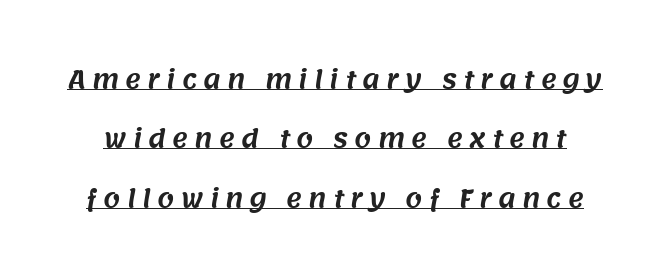
{"underline": "yes", "line_spacing": "loose", "line_spacing_ratio": 2.47, "letter_spacing": "wide", "letter_spacing_em": 0.26, "glyph_px": 24}
